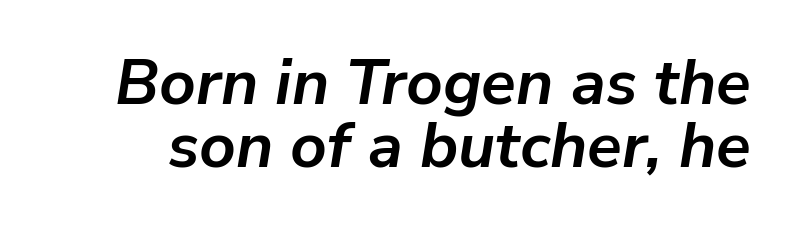
Q: Is the text bold? A: Yes.
Q: Is the text italic (slanted)? A: Yes, it leans right by about 9 degrees.
Q: Is the text underlined? A: No.
Q: Is the spacing between letters normal or unusually wide? A: Normal.
Q: Is the spacing between lines tight, normal or loose? A: Tight.
Q: Width (condensed, normal, or wide)? A: Normal.
Q: Stroke contrast? A: Low.
Q: x-height? A: Medium.
Q: Monospaced? A: No.
